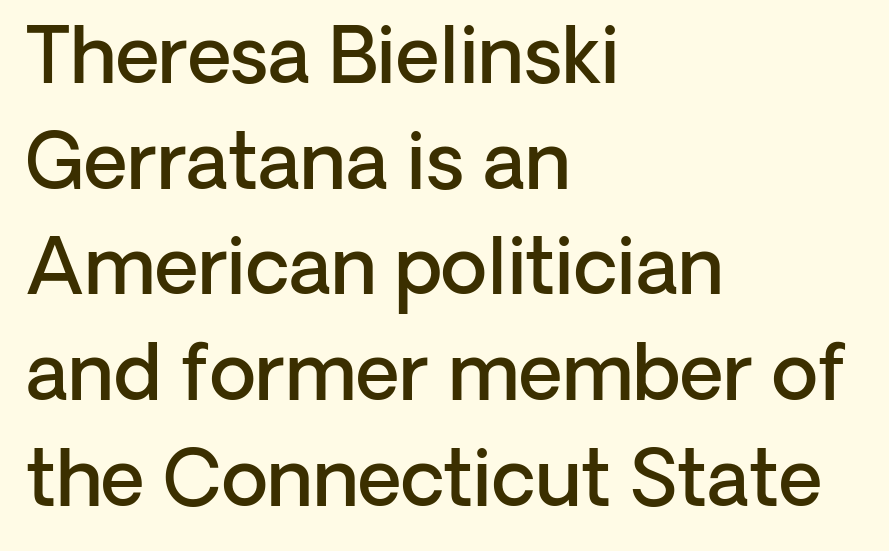
The image shows 76 px semibold sans-serif type, upright; set left-aligned, normal line spacing (1.39x), normal letter spacing, not underlined; low stroke contrast and a medium x-height.
